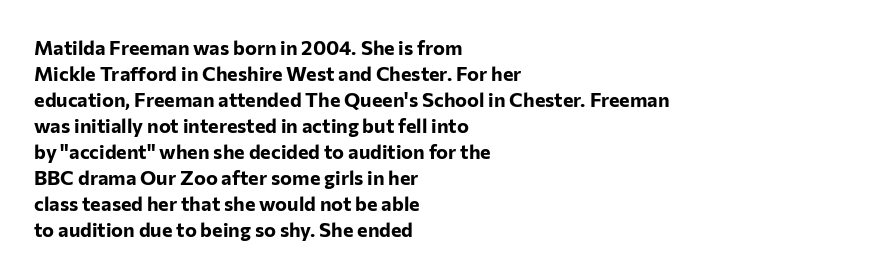
Q: Is the text bold? A: Yes.
Q: Is the text italic (slanted)? A: No, it is upright.
Q: Is the text underlined? A: No.
Q: How is the paragraph aligned? A: Left-aligned.
Q: Is the spacing between letters normal or unusually wide? A: Normal.
Q: Is the spacing between lines tight, normal or loose? A: Normal.
